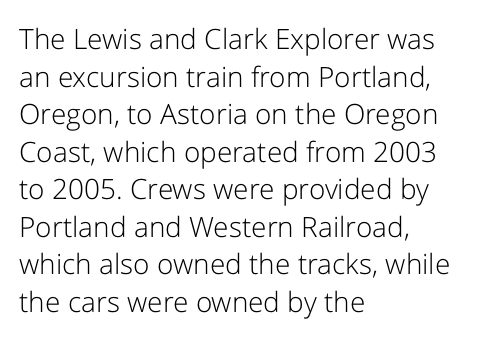
The image shows 28 px light sans-serif type, upright; set left-aligned, normal line spacing (1.34x), normal letter spacing, not underlined; low stroke contrast and a medium x-height.
